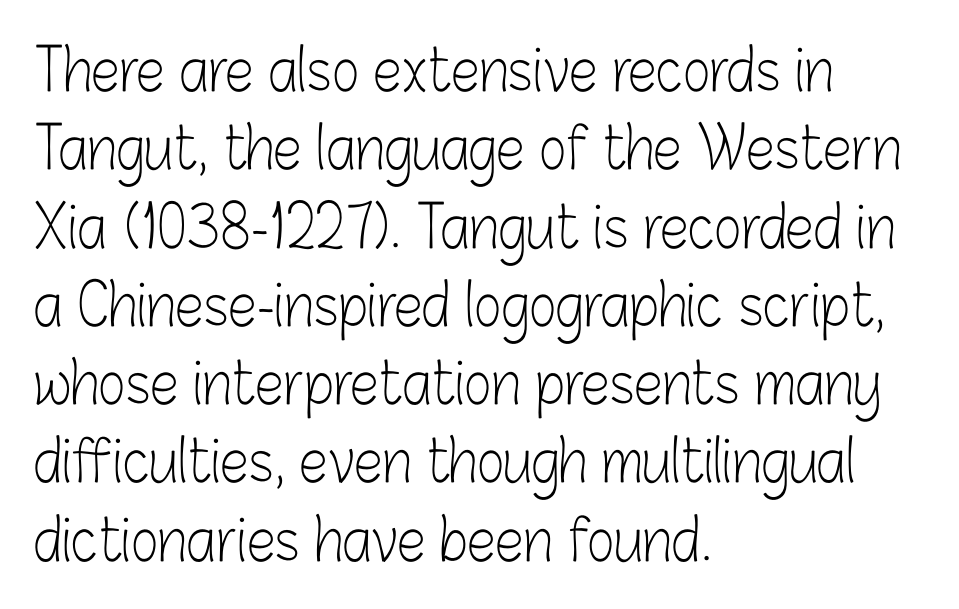
Q: Is the text bold? A: No.
Q: Is the text italic (slanted)? A: No, it is upright.
Q: Is the typeface a serif or a sans-serif typeface? A: Sans-serif.
Q: Is the text underlined? A: No.
Q: How is the paragraph aligned? A: Left-aligned.
Q: Is the spacing between letters normal or unusually wide? A: Normal.
Q: Is the spacing between lines tight, normal or loose? A: Normal.
Q: Width (condensed, normal, or wide)? A: Condensed.
Q: Stroke contrast? A: Low.
Q: x-height? A: Medium.
Q: Monospaced? A: No.
